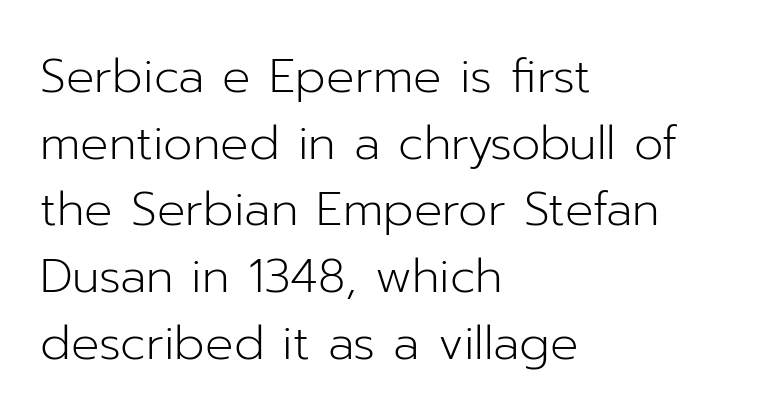
{"serif": "no", "italic": "no", "bold": "no", "weight": "light", "width": "normal", "stroke_contrast": "low", "x_height": "medium", "monospaced": "no", "underline": "no", "align": "left", "line_spacing": "normal", "line_spacing_ratio": 1.42, "letter_spacing": "normal", "letter_spacing_em": 0.0, "glyph_px": 47}
